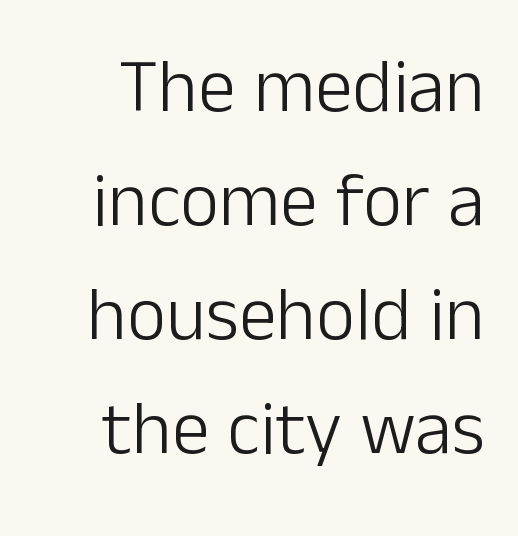
{"serif": "no", "italic": "no", "bold": "no", "weight": "light", "width": "normal", "stroke_contrast": "low", "x_height": "medium", "monospaced": "no", "underline": "no", "align": "right", "line_spacing": "normal", "line_spacing_ratio": 1.5, "letter_spacing": "normal", "letter_spacing_em": 0.0, "glyph_px": 76}
